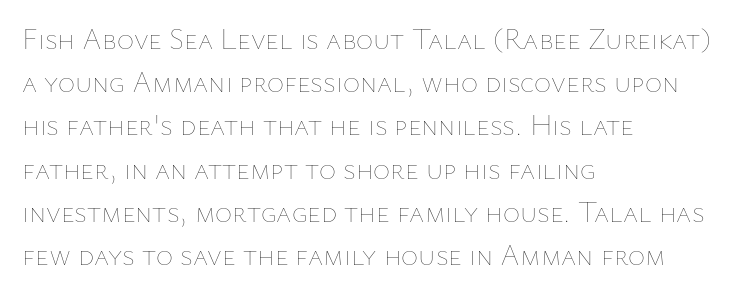
The image shows 29 px thin type, upright; set left-aligned, normal line spacing (1.49x), normal letter spacing, not underlined; low stroke contrast and a medium x-height.
